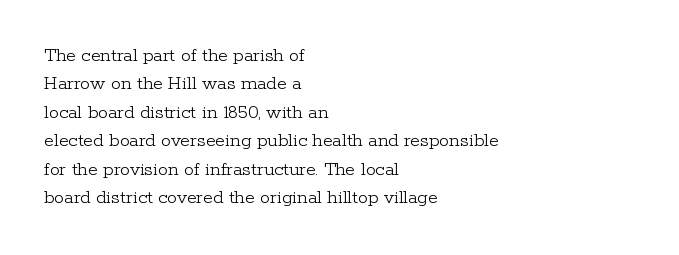
{"italic": "no", "bold": "no", "underline": "no", "align": "left", "line_spacing": "normal", "line_spacing_ratio": 1.42, "letter_spacing": "normal", "letter_spacing_em": 0.0, "glyph_px": 20}
